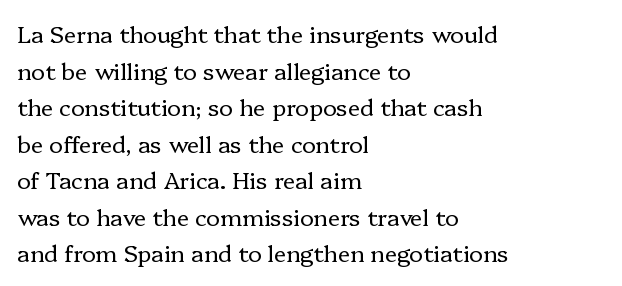
{"italic": "no", "bold": "no", "underline": "no", "align": "left", "line_spacing": "normal", "line_spacing_ratio": 1.59, "letter_spacing": "normal", "letter_spacing_em": 0.0, "glyph_px": 23}
